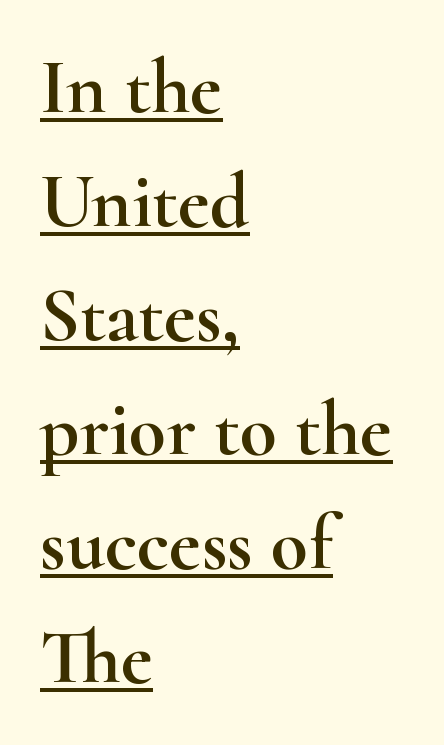
{"serif": "yes", "italic": "no", "width": "wide", "stroke_contrast": "high", "x_height": "small", "monospaced": "no", "underline": "yes", "align": "left", "line_spacing": "normal", "line_spacing_ratio": 1.48, "letter_spacing": "normal", "letter_spacing_em": 0.0, "glyph_px": 77}
